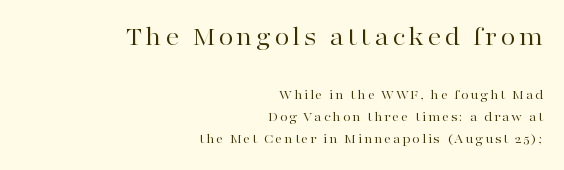
The image shows 27 px text type, upright; set right-aligned, normal line spacing (1.59x), not underlined; the first (top) block is 1.93x larger.
